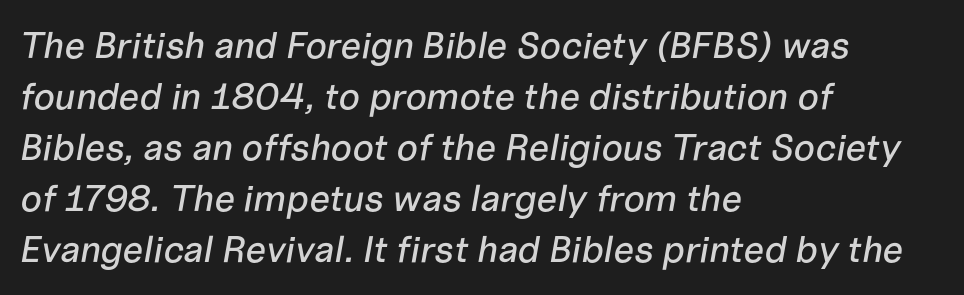
The image shows 37 px text type, italic (leaning right); set left-aligned, normal line spacing (1.38x), normal letter spacing, not underlined; low stroke contrast and a medium x-height.
